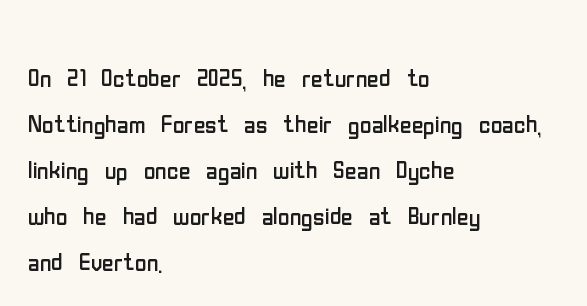
The image shows 32 px regular-weight, condensed sans-serif type, upright; set left-aligned, normal line spacing (1.44x), normal letter spacing, not underlined; low stroke contrast and a medium x-height.
